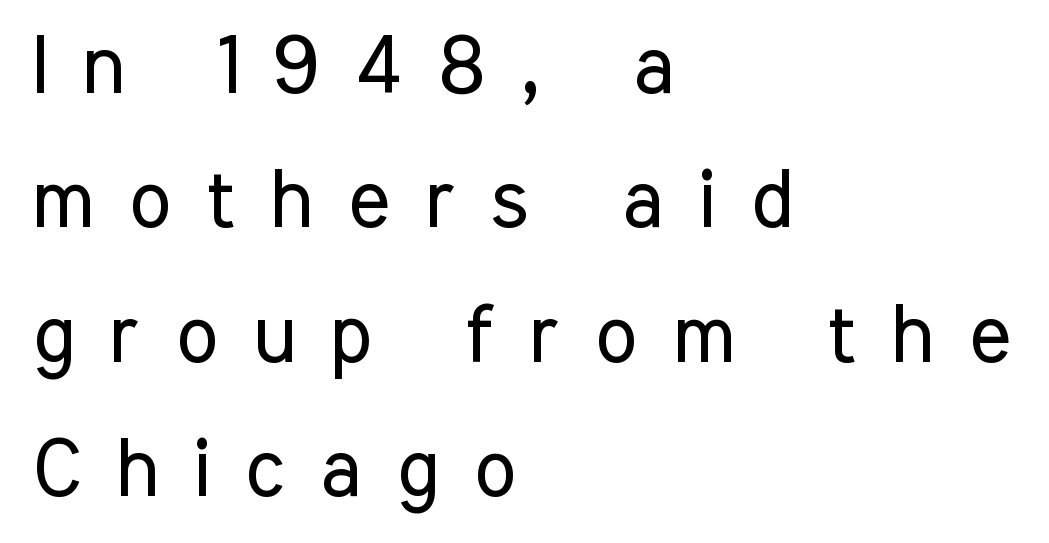
The string is rendered with underlining switched off. Inter-character spacing is expanded well beyond the font's built-in metrics. Here the designer chose a conventional face with non-uniform glyph widths. The font is comparable to plain body text, perhaps lighter. Letterform terminals end flat and unadorned throughout the passage.
